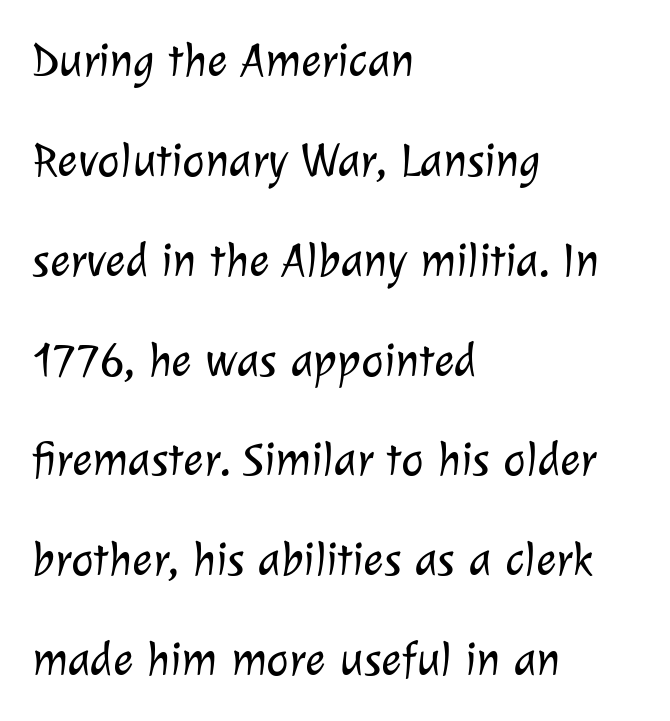
Q: Is the text bold? A: No.
Q: Is the typeface a serif or a sans-serif typeface? A: Sans-serif.
Q: Is the text underlined? A: No.
Q: How is the paragraph aligned? A: Left-aligned.
Q: Is the spacing between letters normal or unusually wide? A: Normal.
Q: Is the spacing between lines tight, normal or loose? A: Loose.
Q: Width (condensed, normal, or wide)? A: Normal.
Q: Stroke contrast? A: Low.
Q: x-height? A: Medium.
Q: Monospaced? A: No.
